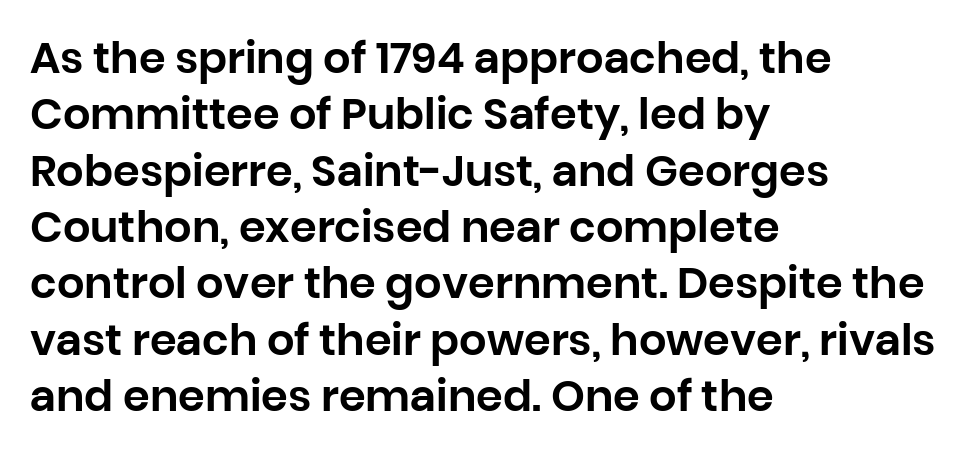
{"serif": "no", "italic": "no", "width": "normal", "stroke_contrast": "low", "x_height": "large", "monospaced": "no", "underline": "no", "align": "left", "line_spacing": "normal", "line_spacing_ratio": 1.31, "letter_spacing": "normal", "letter_spacing_em": 0.0, "glyph_px": 43}
